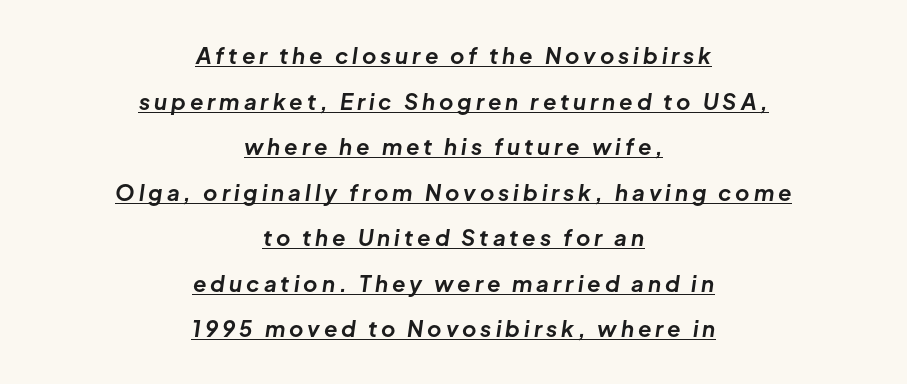
The whole block is typeset with a tilt. Look at the stroke-to-counter ratio: heavy, a bold. These lines are centered, leaving both edges ragged. In designer terms, the underline attribute is active on this setting. Rows of type keep a wide berth in the vertical direction.
